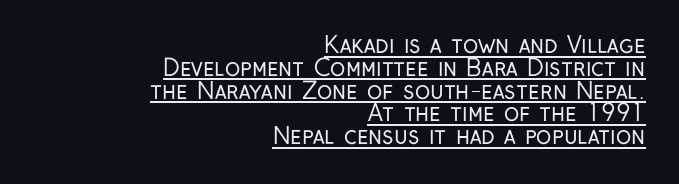
Q: Is the text bold? A: No.
Q: Is the text italic (slanted)? A: No, it is upright.
Q: Is the text underlined? A: Yes.
Q: How is the paragraph aligned? A: Right-aligned.
Q: Is the spacing between letters normal or unusually wide? A: Normal.
Q: Is the spacing between lines tight, normal or loose? A: Tight.
